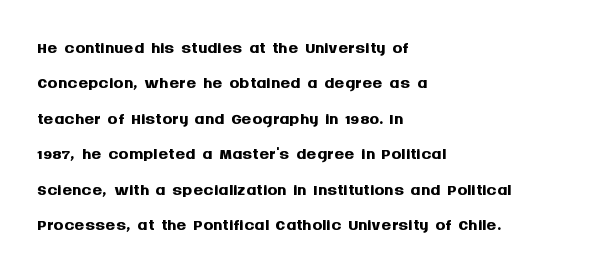
The image shows 25 px bold type, upright; set left-aligned, normal line spacing (1.42x), normal letter spacing, not underlined.
